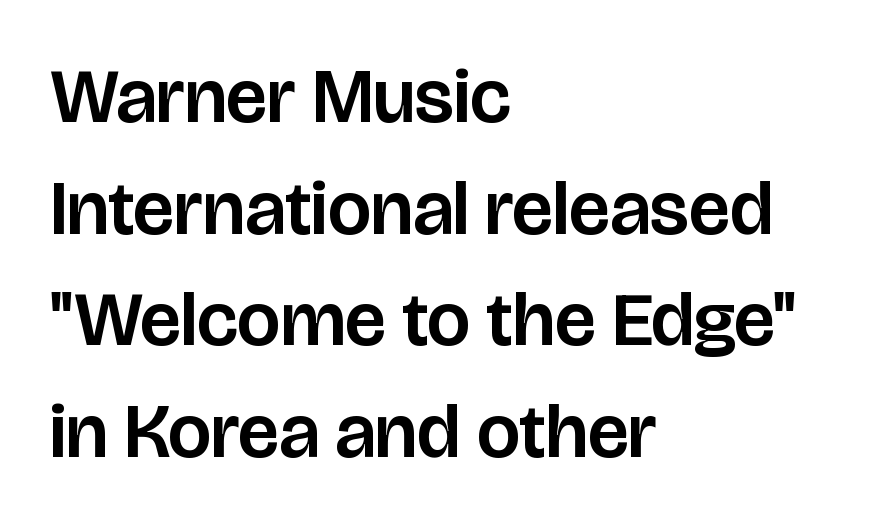
{"serif": "no", "italic": "no", "width": "normal", "stroke_contrast": "low", "x_height": "large", "monospaced": "no", "underline": "no", "align": "left", "line_spacing": "normal", "line_spacing_ratio": 1.45, "letter_spacing": "normal", "letter_spacing_em": 0.0, "glyph_px": 77}
